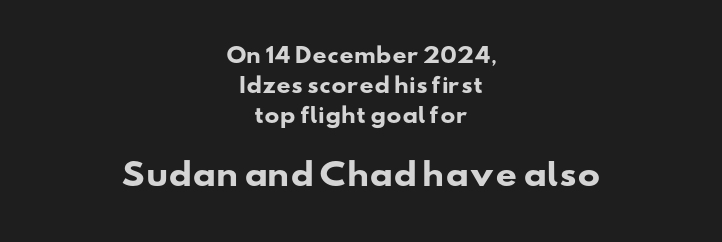
Q: Is the text bold? A: Yes.
Q: Is the typeface a serif or a sans-serif typeface? A: Sans-serif.
Q: Is the text underlined? A: No.
Q: How is the paragraph aligned? A: Centered.
Q: Is the spacing between letters normal or unusually wide? A: Normal.
Q: Is the spacing between lines tight, normal or loose? A: Normal.
Q: Which block of text is set in a larger size, the first (top) or the second (bottom)? A: The second (bottom) one.
Q: Width (condensed, normal, or wide)? A: Wide.
Q: Stroke contrast? A: Low.
Q: x-height? A: Small.
Q: Monospaced? A: No.
